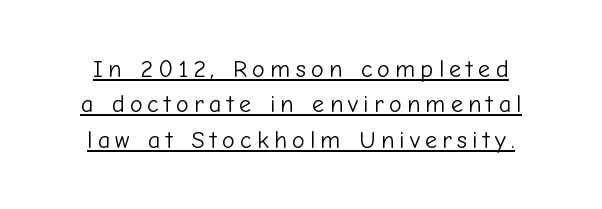
Leading: standard. Here the glyphs are tracked loosely, breaking word shapes into spaced letters. It's the straight-up-and-down kind of type. This sample carries an underscore along the baseline area.
